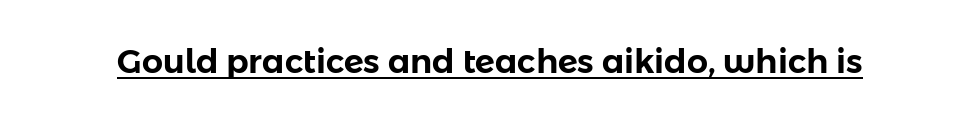
The image shows 33 px sans-serif type, upright; set normal letter spacing, underlined; low stroke contrast and a medium x-height.
